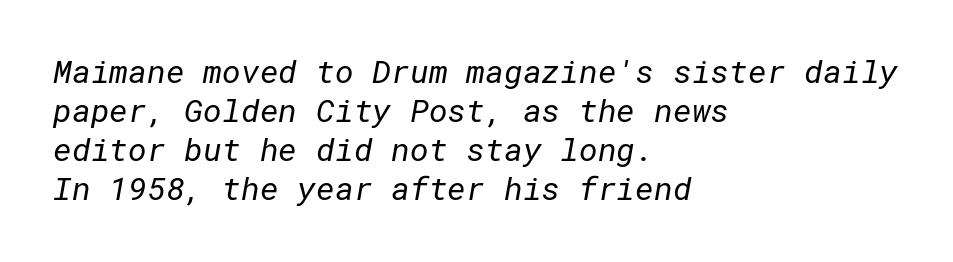
Q: Is the text bold? A: No.
Q: Is the typeface a serif or a sans-serif typeface? A: Sans-serif.
Q: Is the text underlined? A: No.
Q: How is the paragraph aligned? A: Left-aligned.
Q: Is the spacing between letters normal or unusually wide? A: Normal.
Q: Width (condensed, normal, or wide)? A: Normal.
Q: Stroke contrast? A: Low.
Q: x-height? A: Medium.
